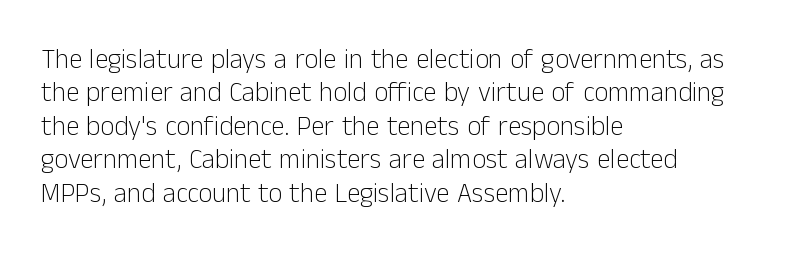
{"italic": "no", "bold": "no", "underline": "no", "align": "left", "line_spacing_ratio": 1.24, "letter_spacing": "normal", "letter_spacing_em": 0.0, "glyph_px": 27}
